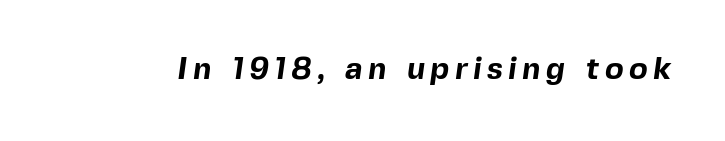
Q: Is the text bold? A: Yes.
Q: Is the typeface a serif or a sans-serif typeface? A: Sans-serif.
Q: Is the text underlined? A: No.
Q: Width (condensed, normal, or wide)? A: Normal.
Q: x-height? A: Medium.
Q: Monospaced? A: No.
